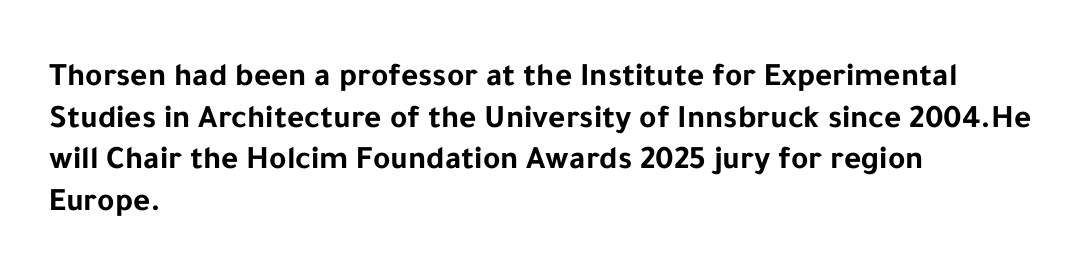
The letters carry no serifs — their stems end cleanly without finishing strokes. This rendering leaves character spacing at its baseline value. The lettering holds an erect, upright posture throughout. Quick note: underline off. The rendering uses a bold face; every stroke is thick and dark. Leading: standard.
